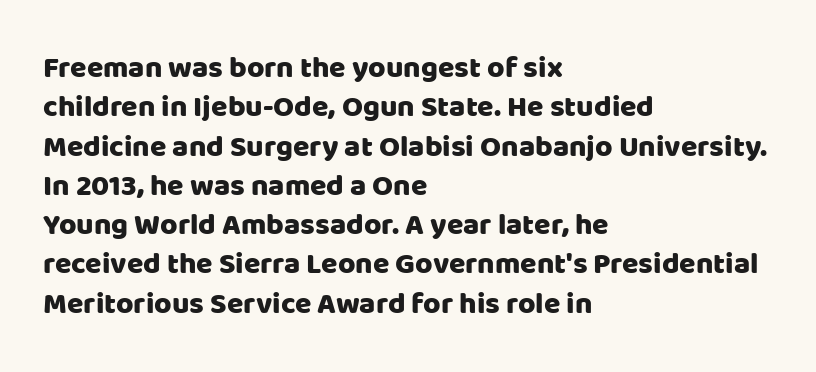
If you measured baseline to baseline, you'd find a middling distance. Spacing between characters is what you'd get straight out of the box. Does the type have serifs? No, each stem ends abruptly. If you drew a ruler down the left edge, every line would touch it.
